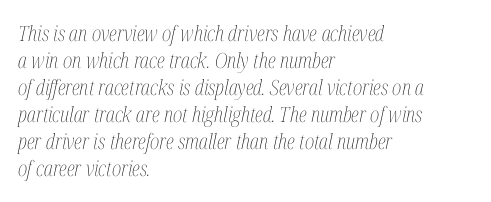
The image shows 21 px text type, italic (leaning right); set left-aligned, normal line spacing (1.29x), normal letter spacing, not underlined.
